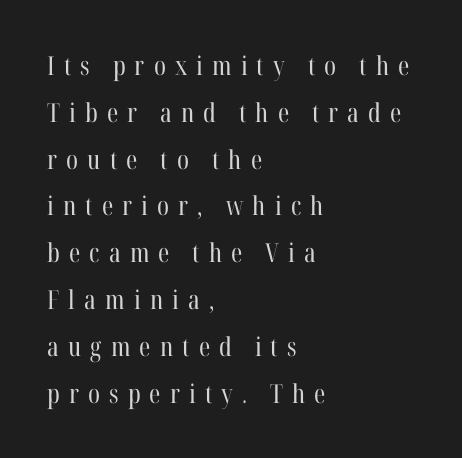
Beneath every word, the page is bare. Reading down the block, your eye returns to a fixed left position each line. These lines have a slow, spaced-out rhythm from letter to letter. Ordinary non-slanted type is in use. Think standard paragraph weight, or any step lighter than that.
